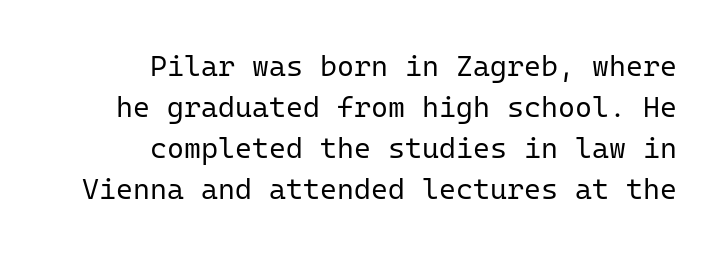
Look at the tracking — it's just the regular setting, nothing added. Nope, not italic — everything's standing straight. Decoration check: the copy has no underline. If you drew a ruler down the right edge, every line would touch it. A sans-serif font was chosen for this passage. Vertical stems look standard width or narrower in stroke.
